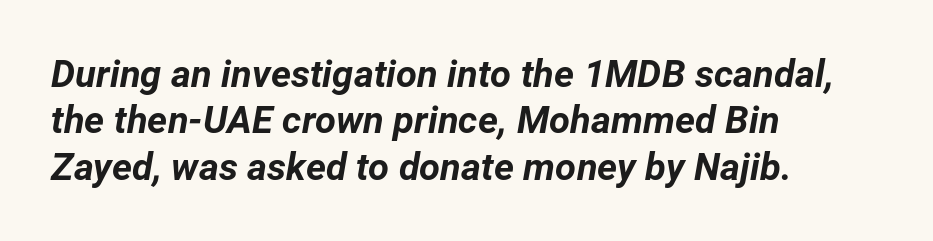
What weight is shown? A full bold with thick strokes. Underline: absent. Each letter keeps its own natural width here, so spacing adapts to shape. Casual observation: everything's shoved over to the left.
